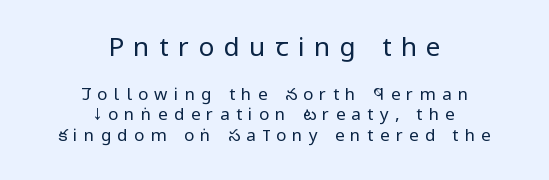
{"italic": "no", "bold": "no", "underline": "no", "align": "center", "line_spacing_ratio": 1.2, "letter_spacing": "wide", "letter_spacing_em": 0.37, "larger_block": "first", "size_ratio": 1.53, "glyph_px": 26}
